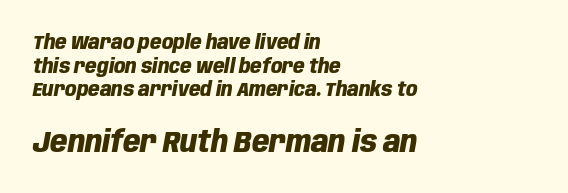
Caption: multi-line text, flush left, ragged right. The letters are bold, with thick, heavy strokes. How are the letters spaced? Ordinarily, with no added tracking. When letters slant like this, we call the style italic. This sample has the flowing, uneven cadence of proportional lettering.
